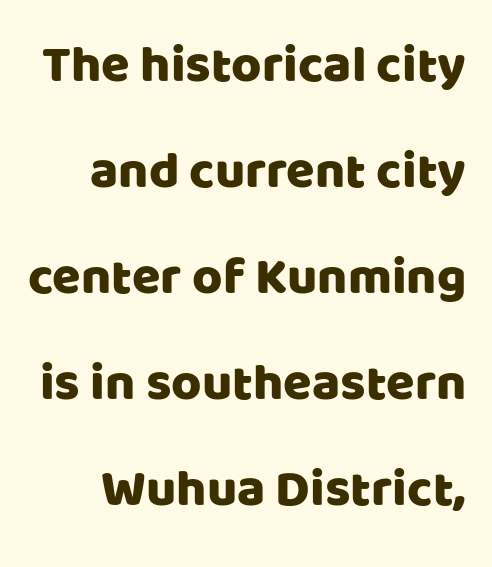
If you measured baseline to baseline, you'd find a long distance. The glyphs are unaccompanied by any horizontal stroke below them. The tracking reads as untouched default to a designer's eye. Do the characters align in a grid? No, the font is proportional. Each letter's strokes conclude bluntly, with no projecting serifs. This is the regular roman posture of the typeface.
